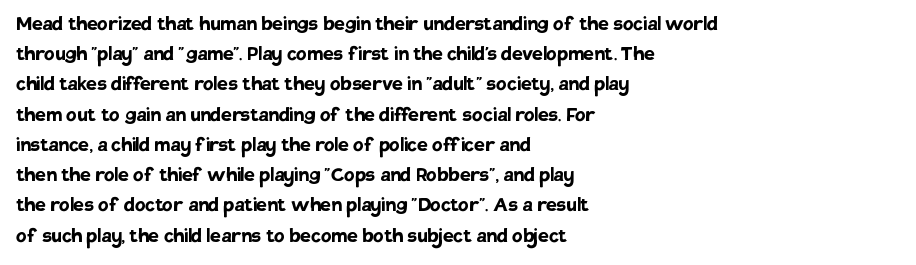
The image shows 24 px bold type, upright; set left-aligned, normal line spacing (1.26x), normal letter spacing, not underlined.
